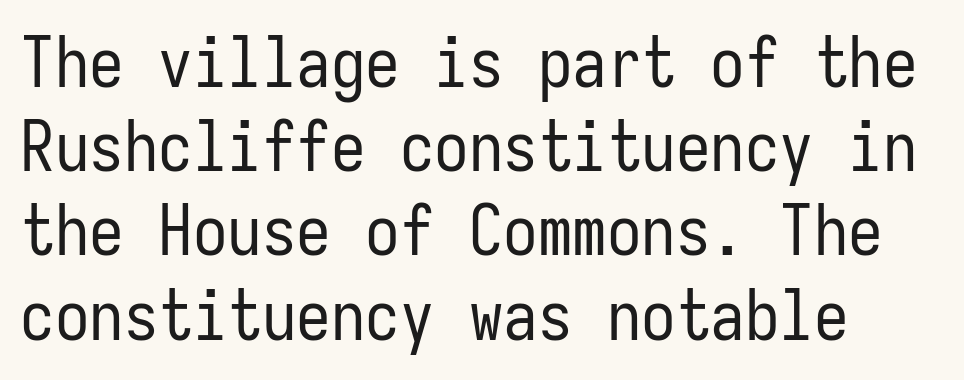
Descenders are the only things crossing below the line. The designer went with a sans here, leaving each stem footless. Is the type heavy? It reads as light-to-regular instead. Every character here occupies the same horizontal width, giving the sample a typewriter-like rhythm.
